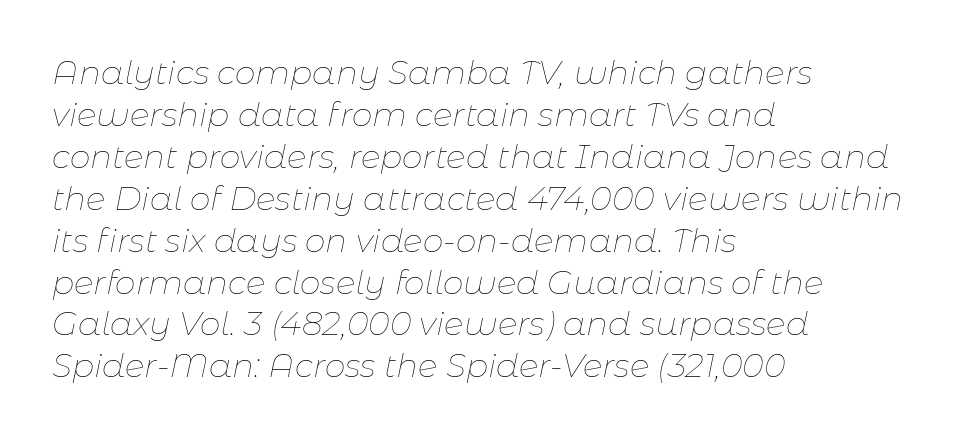
Proportional: the letters do not fall into vertical columns. Standard letterfit; no display-style spreading of the glyphs. These lines sit exactly where default settings would place them. Clear beneath every line of the passage.
